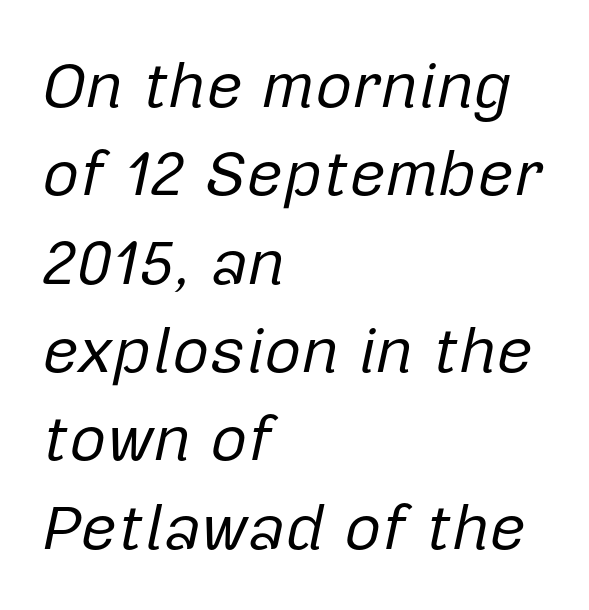
The image shows 64 px regular-weight type, italic (leaning right); set left-aligned, normal line spacing (1.38x), normal letter spacing, not underlined; low stroke contrast and a medium x-height.
